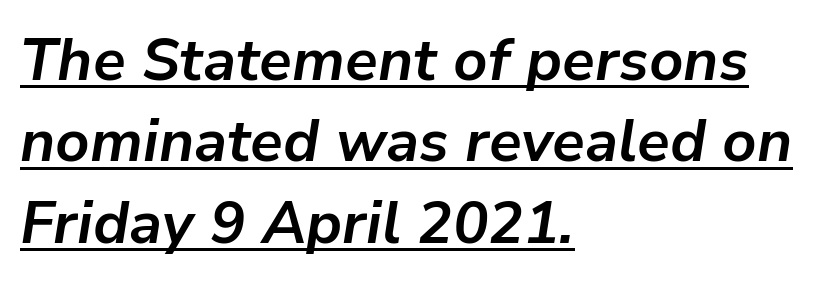
The image shows 59 px bold type, italic (leaning right); set left-aligned, normal line spacing (1.38x), normal letter spacing, underlined; low stroke contrast and a medium x-height.
